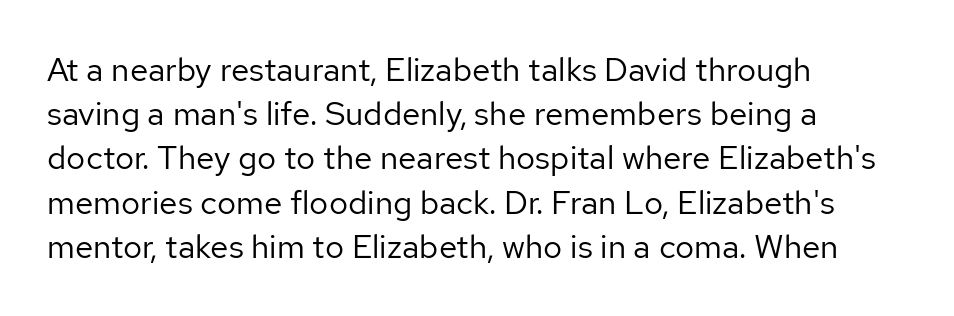
Q: Is the text bold? A: No.
Q: Is the text italic (slanted)? A: No, it is upright.
Q: Is the typeface a serif or a sans-serif typeface? A: Sans-serif.
Q: Is the text underlined? A: No.
Q: How is the paragraph aligned? A: Left-aligned.
Q: Is the spacing between letters normal or unusually wide? A: Normal.
Q: Is the spacing between lines tight, normal or loose? A: Normal.
Q: Width (condensed, normal, or wide)? A: Normal.
Q: Stroke contrast? A: Low.
Q: x-height? A: Medium.
Q: Monospaced? A: No.
